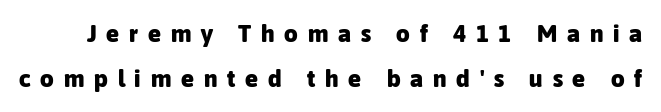
{"italic": "no", "bold": "yes", "underline": "no", "line_spacing_ratio": 1.87, "letter_spacing": "wide", "letter_spacing_em": 0.41, "glyph_px": 24}
